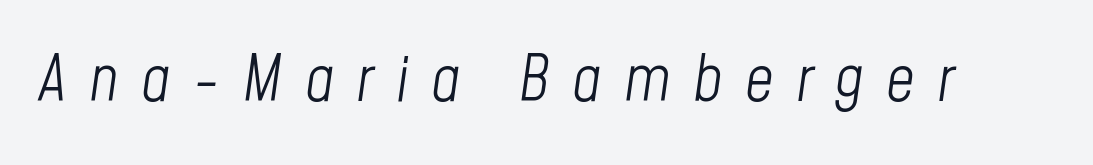
This sample has the flowing, uneven cadence of proportional lettering. Descender tails drop into unmarked territory. This sample uses an oblique cut, with every glyph tilted off the vertical. The typeface has the unassuming heft of standard copy or less.
